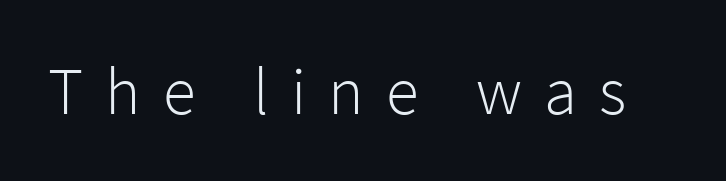
{"serif": "no", "italic": "no", "bold": "no", "weight": "light", "width": "normal", "stroke_contrast": "low", "x_height": "medium", "monospaced": "no", "underline": "no", "letter_spacing": "wide", "letter_spacing_em": 0.33, "glyph_px": 67}
